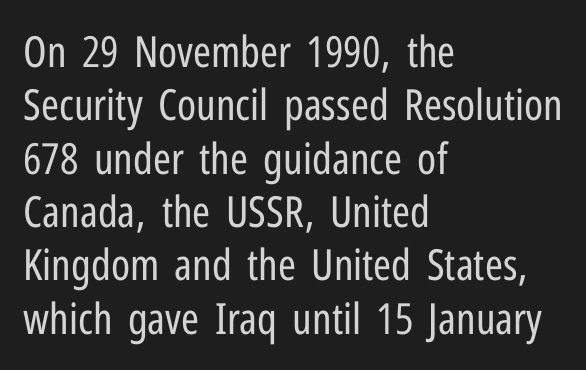
Here the designer chose a conventional face with non-uniform glyph widths. The ragged edge is on the right, which tells us the setting is flush left. Letterform terminals end flat and unadorned throughout the passage. Students, note that the glyphs here touch the page at normal intervals. The zone under the glyphs is completely vacant. Stem width sits at or under what a default text font uses.
